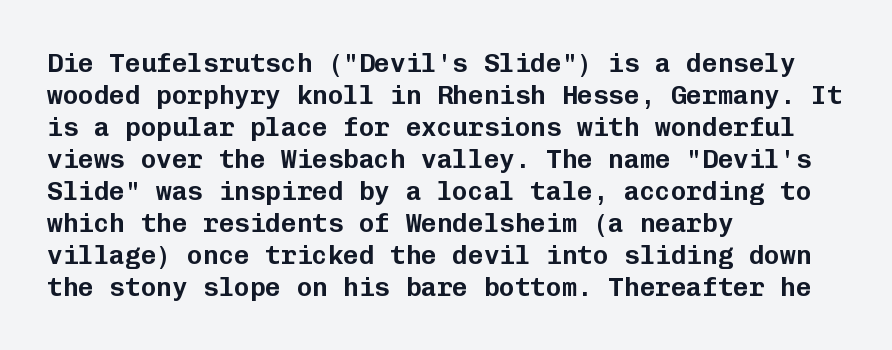
The image shows 26 px text type, upright; set left-aligned, line spacing 1.23x, normal letter spacing, not underlined.
